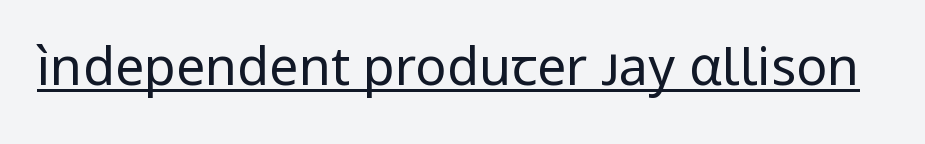
Is this a fixed-width face? No — the glyphs have proportional, varying widths. Nothing heavy about these letters — not bold at all. Every character sits straight up, as roman type does. Font category for this specimen: sans-serif. The rendering uses the underline text-decoration. Is the letter spacing exaggerated? No — it looks like the ordinary default.
